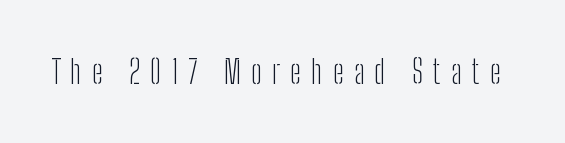
Type style note: lacks serifs. Note the varied advance widths — an 'i' is clearly narrower than an 'm'. Caption: expanded tracking, letters set apart. A clean baseline with only descenders dipping below it. Nothing heavy about these letters — not bold at all. Is there any slant? The stems are plumb.
